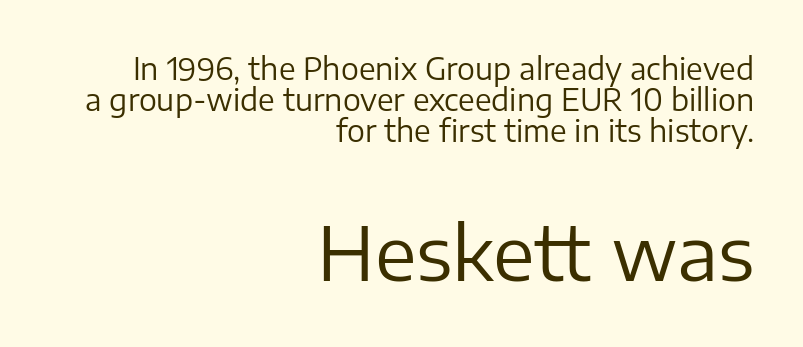
{"serif": "no", "italic": "no", "bold": "no", "weight": "regular", "width": "normal", "stroke_contrast": "low", "x_height": "medium", "monospaced": "no", "underline": "no", "align": "right", "line_spacing": "tight", "line_spacing_ratio": 1.04, "letter_spacing": "normal", "letter_spacing_em": 0.0, "larger_block": "second", "size_ratio": 2.5, "glyph_px": 75}
